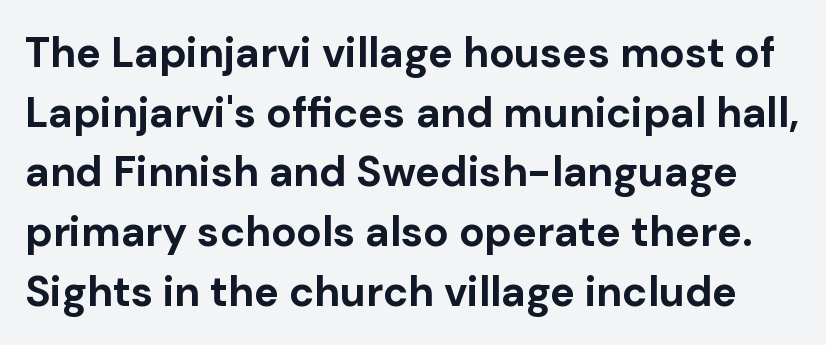
Is this a sans? Yes — the strokes have no serifs. Baseline-to-baseline distance is the conventional proportion of letter height. The gaps between neighbouring characters are ordinary and unremarkable. Caption: bold face, heavy strokes.
